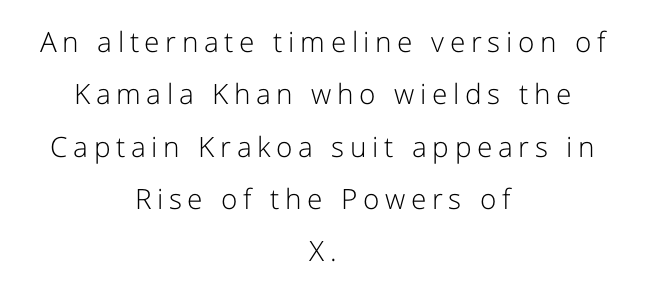
Are there feet on the stems? There aren't — it's a sans. Rendered with straight, roman letterforms. Do the characters align in a grid? No, the font is proportional. Every row of glyphs is offset so its center matches the block's center.
